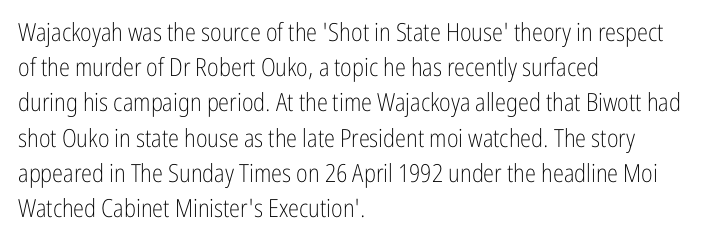
The image shows 25 px text type, upright; set left-aligned, normal line spacing (1.41x), normal letter spacing, not underlined.
